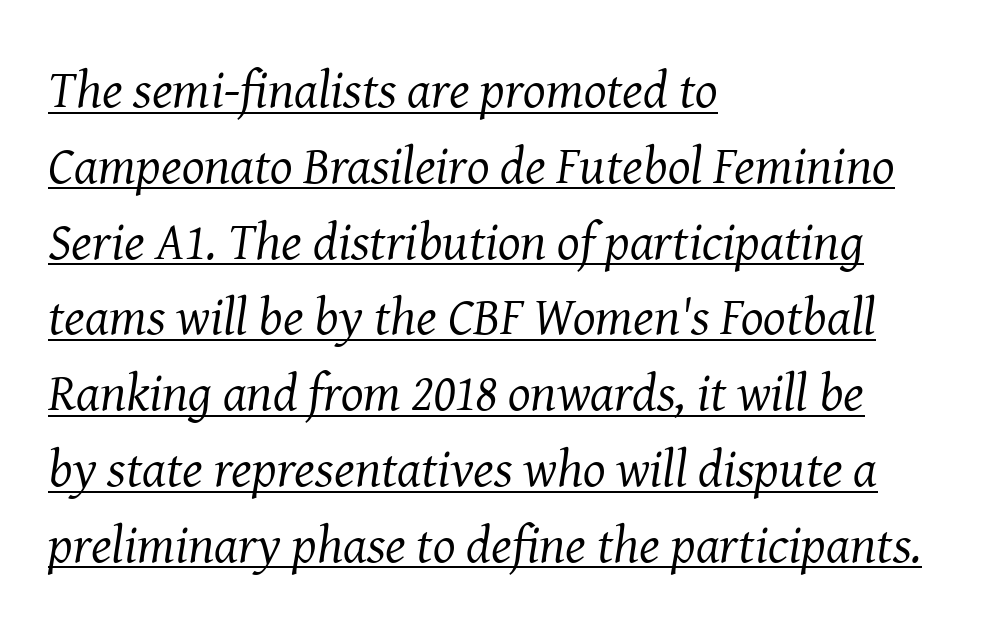
The image shows 53 px regular-weight serif type, italic (leaning right); set left-aligned, normal line spacing (1.43x), normal letter spacing, underlined; medium stroke contrast and a medium x-height.
